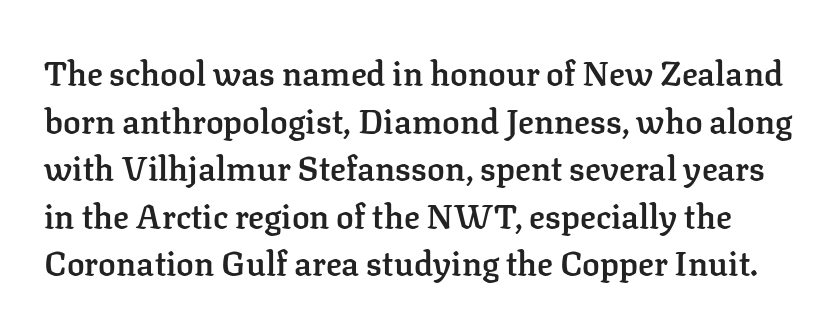
Q: Is the text bold? A: Semi-bold.
Q: Is the text italic (slanted)? A: No, it is upright.
Q: Is the typeface a serif or a sans-serif typeface? A: Serif.
Q: Is the text underlined? A: No.
Q: Is the spacing between letters normal or unusually wide? A: Normal.
Q: Is the spacing between lines tight, normal or loose? A: Normal.
Q: Width (condensed, normal, or wide)? A: Normal.
Q: Stroke contrast? A: Low.
Q: x-height? A: Medium.
Q: Monospaced? A: No.
